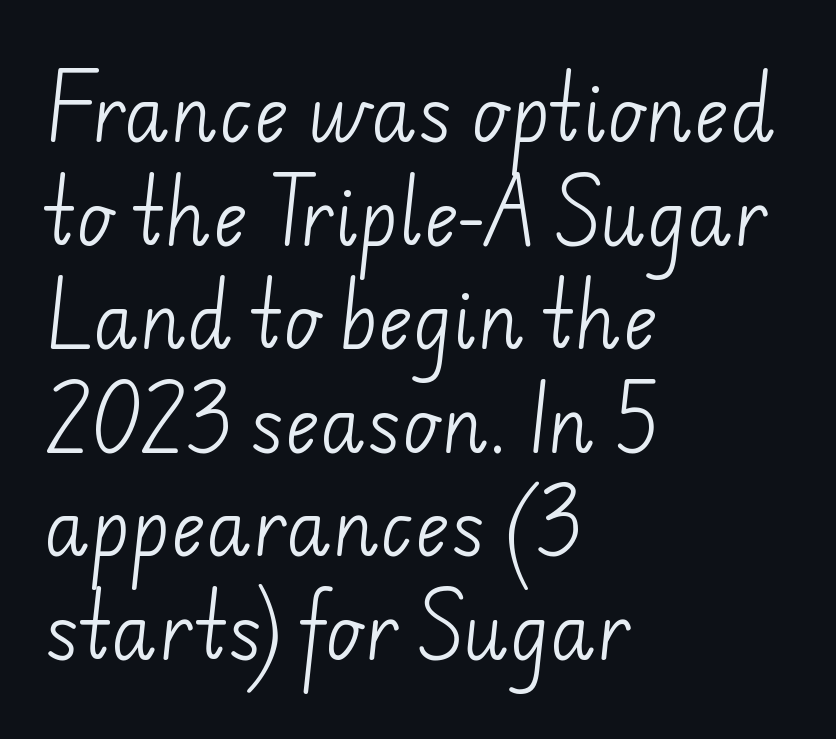
The image shows 74 px light sans-serif type; set left-aligned, normal line spacing (1.4x), normal letter spacing, not underlined; low stroke contrast and a small x-height.
